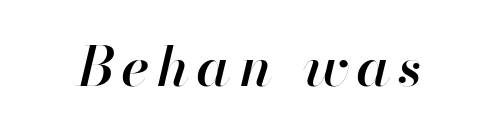
The image shows 55 px semibold type, italic (leaning right); set not underlined; high stroke contrast and a small x-height.
